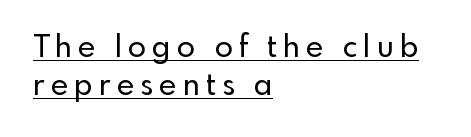
{"serif": "no", "italic": "no", "width": "normal", "x_height": "small", "monospaced": "no", "underline": "yes", "align": "left", "line_spacing": "normal", "line_spacing_ratio": 1.27, "letter_spacing": "wide", "letter_spacing_em": 0.2, "glyph_px": 30}
